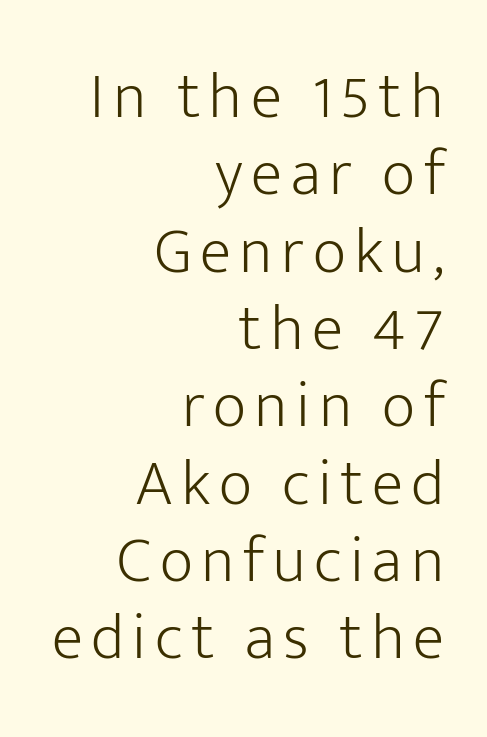
{"serif": "no", "italic": "no", "bold": "no", "weight": "light", "width": "normal", "stroke_contrast": "low", "x_height": "medium", "monospaced": "no", "underline": "no", "align": "right", "line_spacing_ratio": 1.19, "glyph_px": 65}
